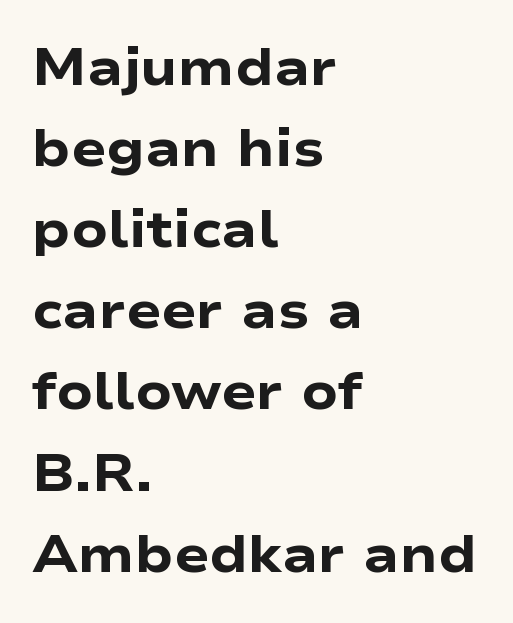
The image shows 52 px heavy, wide sans-serif type, upright; set left-aligned, normal line spacing (1.56x), normal letter spacing, not underlined; low stroke contrast and a medium x-height.
